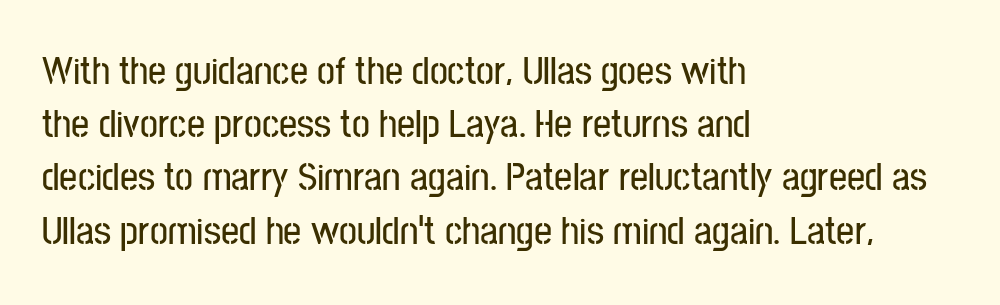
Reading down the block, your eye returns to a fixed left position each line. Between one letter and the next there's only the usual sliver of space. A sans-serif font was chosen for this passage. One glance says typical: line gaps are just what's usual. This sample uses an upright cut, with every glyph sitting square on the baseline. This rendering features lettering with no underline.
